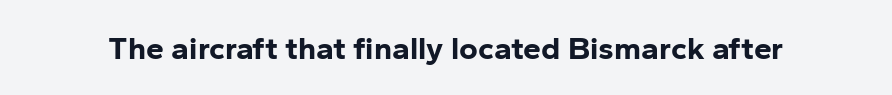
Q: Is the text bold? A: Yes.
Q: Is the text italic (slanted)? A: No, it is upright.
Q: Is the typeface a serif or a sans-serif typeface? A: Sans-serif.
Q: Is the text underlined? A: No.
Q: Is the spacing between letters normal or unusually wide? A: Normal.
Q: Width (condensed, normal, or wide)? A: Normal.
Q: Stroke contrast? A: Low.
Q: x-height? A: Medium.
Q: Monospaced? A: No.
